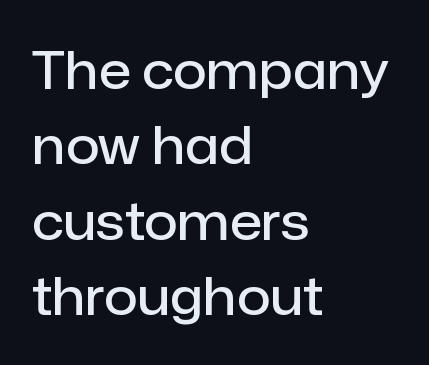
{"serif": "no", "italic": "no", "bold": "semi", "weight": "semibold", "width": "normal", "stroke_contrast": "low", "x_height": "medium", "monospaced": "no", "underline": "no", "align": "left", "line_spacing": "normal", "line_spacing_ratio": 1.45, "letter_spacing": "normal", "letter_spacing_em": 0.0, "glyph_px": 52}
